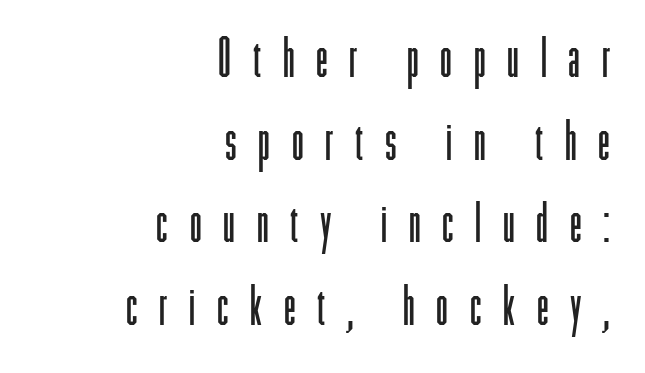
{"serif": "no", "italic": "no", "bold": "no", "weight": "light", "width": "condensed", "stroke_contrast": "low", "x_height": "medium", "monospaced": "no", "underline": "no", "align": "right", "line_spacing": "normal", "line_spacing_ratio": 1.56, "letter_spacing": "wide", "letter_spacing_em": 0.41, "glyph_px": 53}
